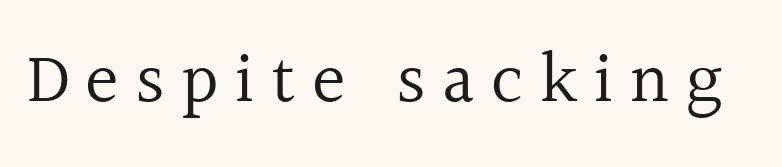
The image shows 71 px regular-weight serif type, upright; set unusually wide letter spacing (+0.23 em), not underlined; a medium x-height.
